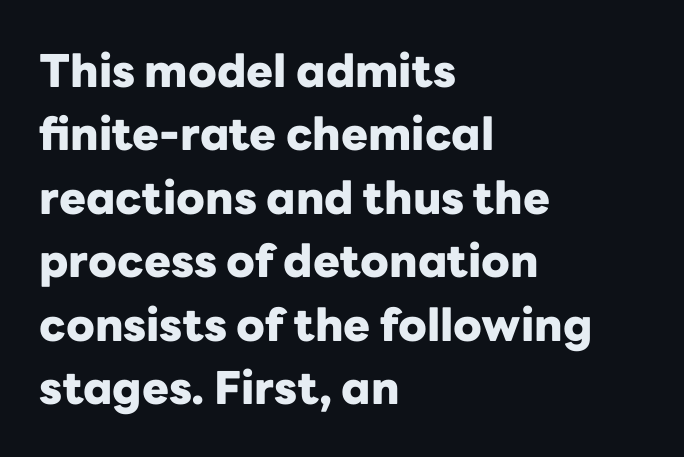
The image shows 45 px heavy sans-serif type, upright; set left-aligned, normal line spacing (1.41x), normal letter spacing, not underlined; low stroke contrast and a medium x-height.
